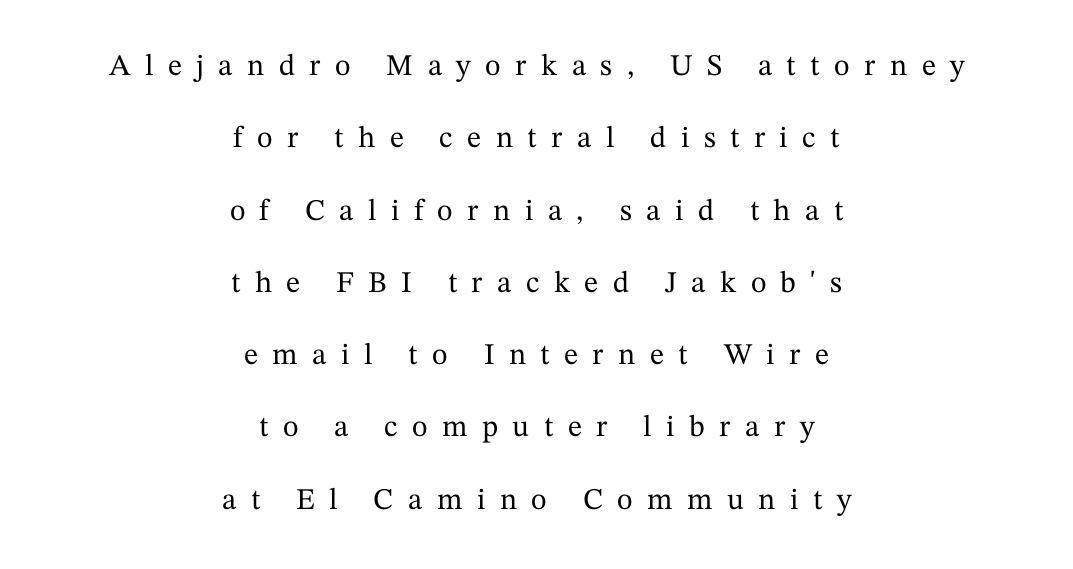
The image shows 30 px serif type, upright; set centered, loose line spacing (2.41x), unusually wide letter spacing (+0.48 em), not underlined; medium stroke contrast and a medium x-height.
